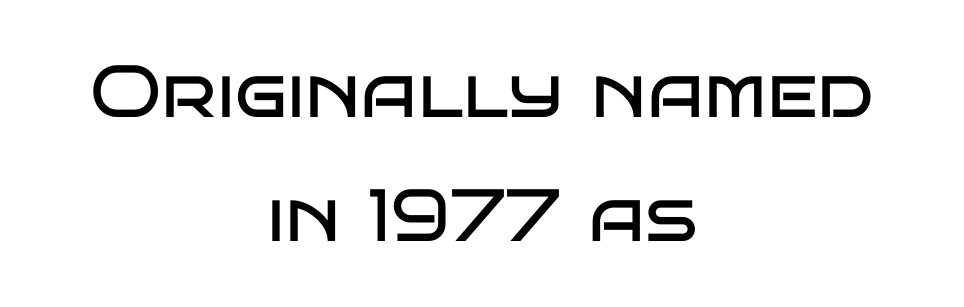
Q: Is the text bold? A: No.
Q: Is the text italic (slanted)? A: No, it is upright.
Q: Is the typeface a serif or a sans-serif typeface? A: Sans-serif.
Q: Is the text underlined? A: No.
Q: How is the paragraph aligned? A: Centered.
Q: Is the spacing between letters normal or unusually wide? A: Normal.
Q: Is the spacing between lines tight, normal or loose? A: Normal.
Q: Width (condensed, normal, or wide)? A: Wide.
Q: Stroke contrast? A: Low.
Q: x-height? A: Large.
Q: Monospaced? A: No.
